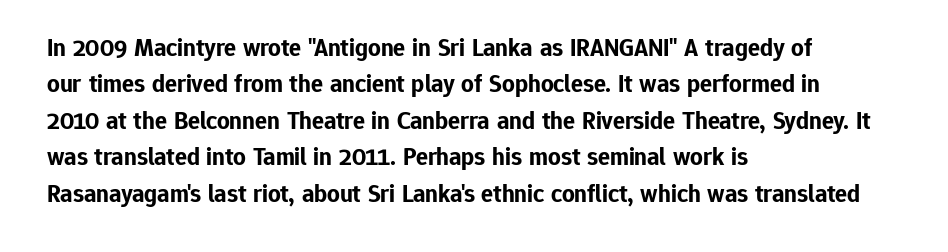
The image shows 25 px bold type, upright; set left-aligned, normal line spacing (1.46x), normal letter spacing, not underlined.
